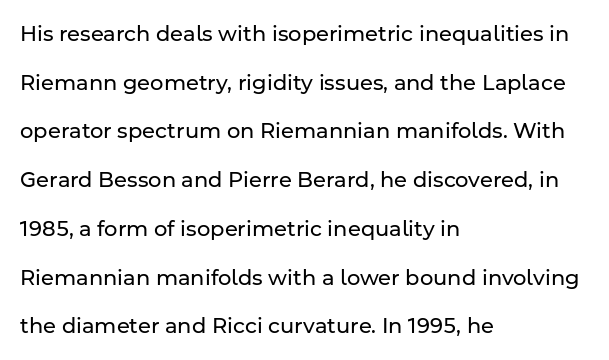
Does the leading feel generous? Absolutely, it's lavish. Caption: multi-line text, flush left, ragged right. Words appear dense and cohesive because spacing is normal. Underline: absent.
